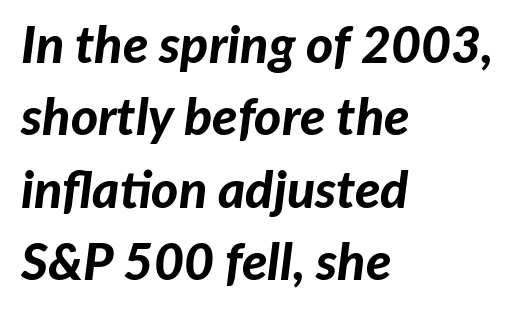
Letter spacing: default. Honestly, there is no underline to notice here at all. Line spacing here is normal. Posture: slanted.
